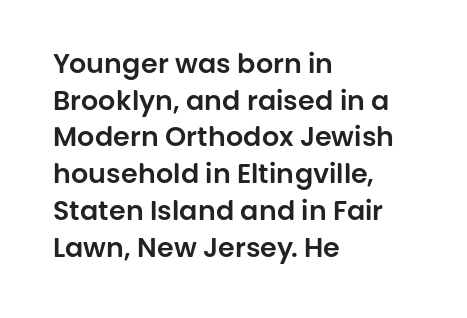
Alignment: flush left. The lettering stays uniformly vertical, giving the passage a roman look. The block of text has a typical density, with ordinary space between rows. Beneath every word, the page is bare. Compared with typical body copy, the letter spacing here is the same.
